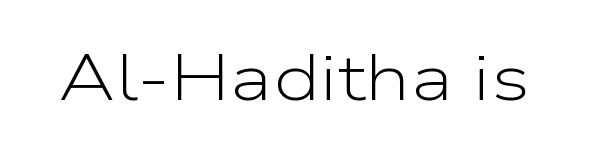
Q: Is the text bold? A: No.
Q: Is the text italic (slanted)? A: No, it is upright.
Q: Is the typeface a serif or a sans-serif typeface? A: Sans-serif.
Q: Is the text underlined? A: No.
Q: Is the spacing between letters normal or unusually wide? A: Normal.
Q: Width (condensed, normal, or wide)? A: Wide.
Q: Stroke contrast? A: Low.
Q: x-height? A: Medium.
Q: Monospaced? A: No.
